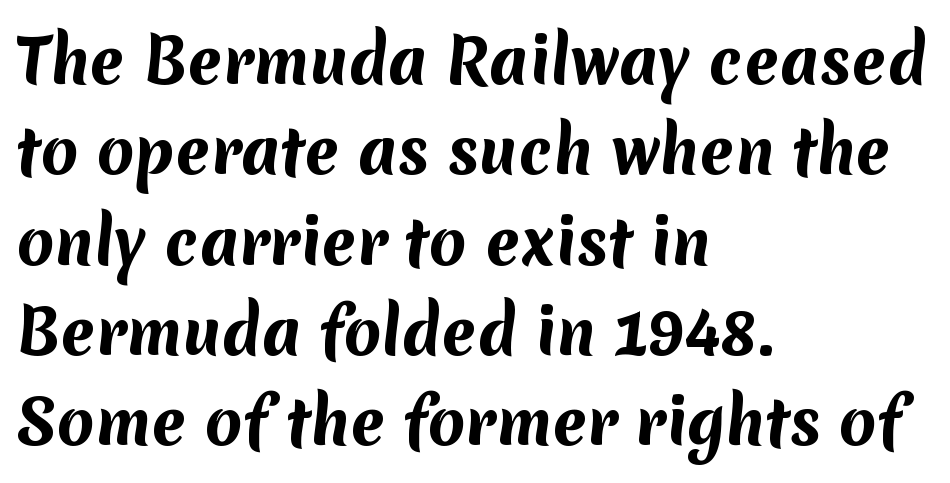
Casual observation: everything's shoved over to the left. Strokes here are thick enough to call this a true bold. Observe the ordinary spacing: letters are neighbours, not strangers. Unmarked baselines from the first word to the last. Serif or sans? Sans — the stroke terminals are bare.
